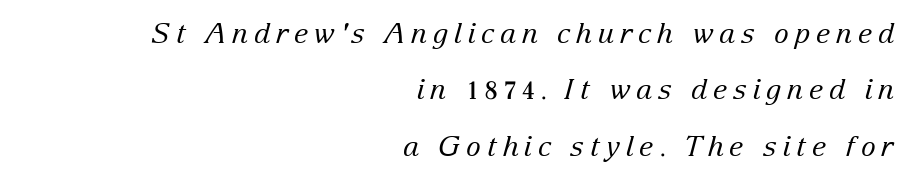
Q: Is the text bold? A: No.
Q: Is the text italic (slanted)? A: Yes, it leans right by about 15 degrees.
Q: Is the typeface a serif or a sans-serif typeface? A: Serif.
Q: Is the text underlined? A: No.
Q: How is the paragraph aligned? A: Right-aligned.
Q: Is the spacing between letters normal or unusually wide? A: Unusually wide.
Q: Is the spacing between lines tight, normal or loose? A: Loose.
Q: Width (condensed, normal, or wide)? A: Normal.
Q: Stroke contrast? A: Low.
Q: x-height? A: Medium.
Q: Monospaced? A: No.
